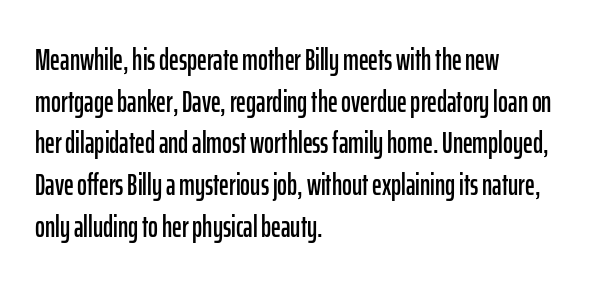
The image shows 30 px condensed sans-serif type, upright; set left-aligned, normal line spacing (1.39x), normal letter spacing, not underlined; low stroke contrast and a medium x-height.
